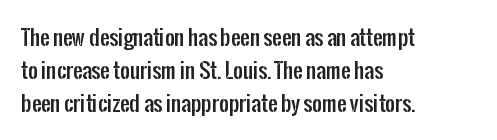
Q: Is the text italic (slanted)? A: No, it is upright.
Q: Is the text underlined? A: No.
Q: How is the paragraph aligned? A: Left-aligned.
Q: Is the spacing between letters normal or unusually wide? A: Normal.
Q: Is the spacing between lines tight, normal or loose? A: Normal.
